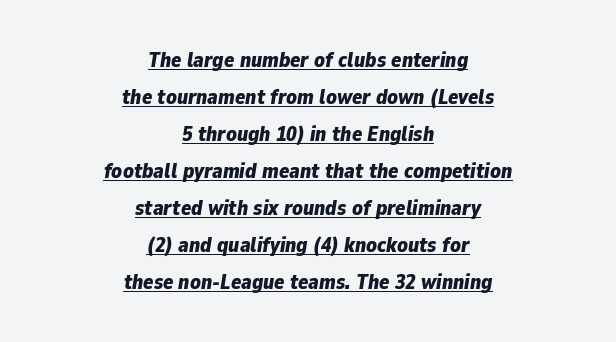
No extra tracking has been applied to these lines. A rule runs beneath these lines of type. When letters slant like this, we call the style italic. Short and long lines alike share a common midpoint. Weight: bold.
